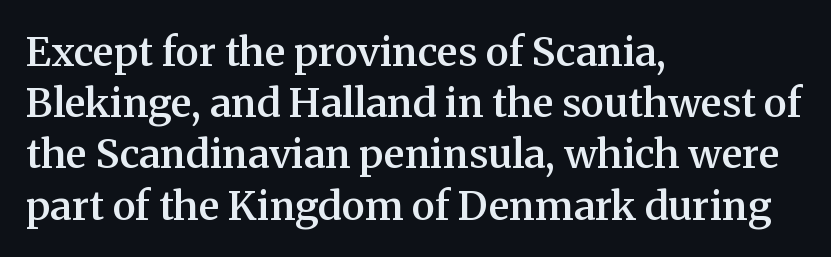
The image shows 40 px semibold serif type, upright; set left-aligned, normal line spacing (1.28x), normal letter spacing, not underlined; medium stroke contrast and a medium x-height.
